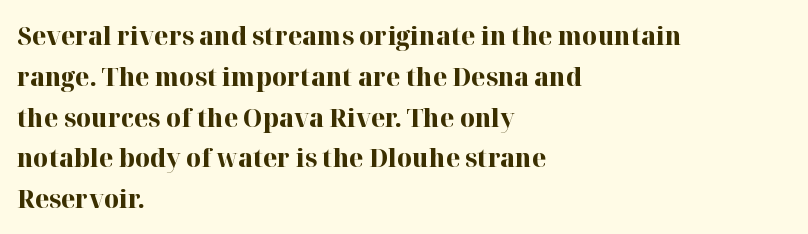
Q: Is the text bold? A: Yes.
Q: Is the text italic (slanted)? A: No, it is upright.
Q: Is the text underlined? A: No.
Q: How is the paragraph aligned? A: Left-aligned.
Q: Is the spacing between letters normal or unusually wide? A: Normal.
Q: Is the spacing between lines tight, normal or loose? A: Normal.
